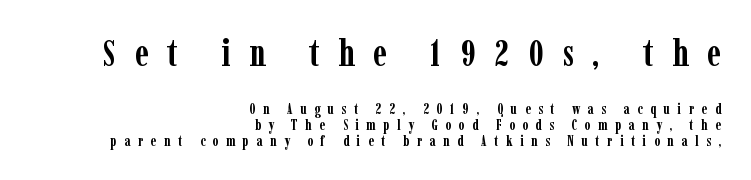
{"serif": "yes", "italic": "no", "bold": "yes", "weight": "semibold", "width": "condensed", "stroke_contrast": "low", "x_height": "medium", "monospaced": "no", "underline": "no", "align": "right", "line_spacing": "tight", "line_spacing_ratio": 1.06, "letter_spacing": "wide", "letter_spacing_em": 0.5, "larger_block": "first", "size_ratio": 2.47, "glyph_px": 37}
